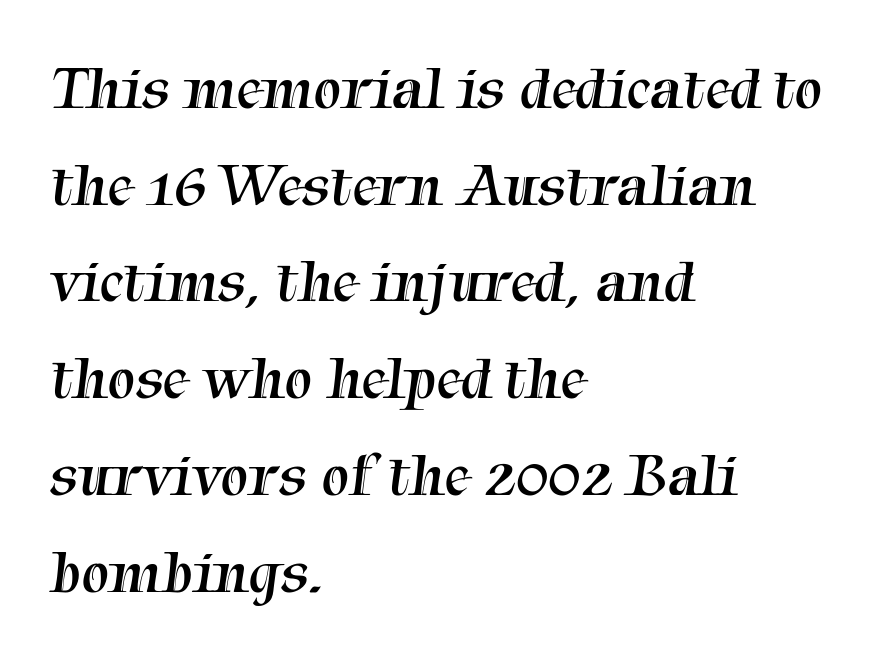
Does extra space separate the letters? No, they use regular spacing. These lines are composed in type with serifs. Note the varied advance widths — an 'i' is clearly narrower than an 'm'. Letters rest on an invisible, unmarked baseline.
